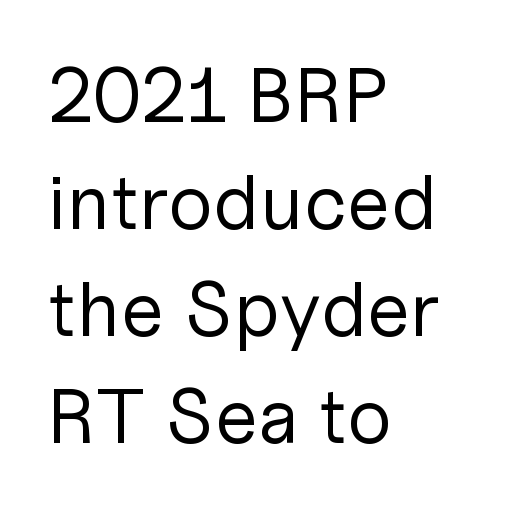
{"serif": "no", "italic": "no", "bold": "no", "weight": "regular", "width": "normal", "stroke_contrast": "low", "x_height": "medium", "monospaced": "no", "underline": "no", "align": "left", "line_spacing": "normal", "line_spacing_ratio": 1.37, "letter_spacing": "normal", "letter_spacing_em": 0.0, "glyph_px": 78}
